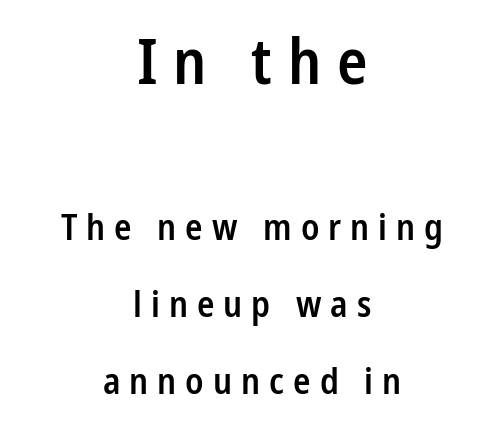
The passage shown begins with its larger block and ends with its smaller one. A semibold gives these letters moderate extra thickness, short of bold. Layout note: lines centered. The rendering uses a large line-height, opening up the rows. Nope, no serifs anywhere on these letters.
